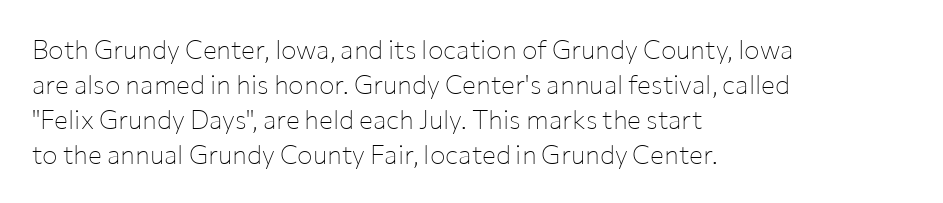
{"italic": "no", "bold": "no", "underline": "no", "align": "left", "line_spacing": "normal", "line_spacing_ratio": 1.35, "letter_spacing": "normal", "letter_spacing_em": 0.0, "glyph_px": 26}
